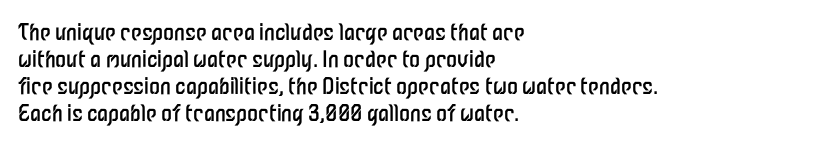
The image shows 22 px text type, upright; set left-aligned, line spacing 1.22x, normal letter spacing, not underlined.
